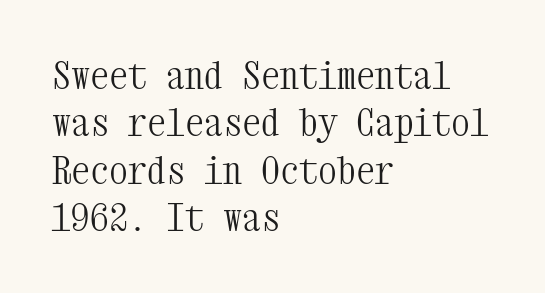
Q: Is the text bold? A: No.
Q: Is the text italic (slanted)? A: No, it is upright.
Q: Is the typeface a serif or a sans-serif typeface? A: Serif.
Q: Is the text underlined? A: No.
Q: How is the paragraph aligned? A: Left-aligned.
Q: Is the spacing between letters normal or unusually wide? A: Normal.
Q: Is the spacing between lines tight, normal or loose? A: Normal.
Q: Width (condensed, normal, or wide)? A: Condensed.
Q: Stroke contrast? A: Medium.
Q: x-height? A: Medium.
Q: Monospaced? A: Yes.
